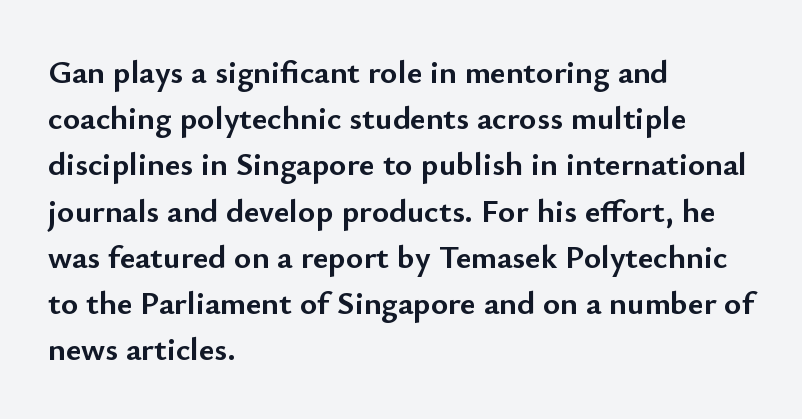
The image shows 33 px semibold sans-serif type, upright; set left-aligned, normal line spacing (1.4x), normal letter spacing, not underlined; low stroke contrast and a small x-height.
